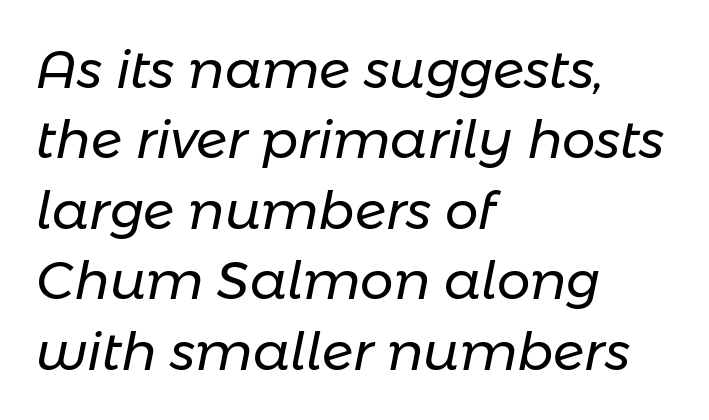
Compared with a typical body face, this is equally light or lighter still. Leading: standard. A bare baseline throughout the passage. This sample is left-justified, so line endings fall wherever the words run out. The lettering tilts uniformly, giving the passage an italic look. There is no visible air inserted between adjacent glyphs.
